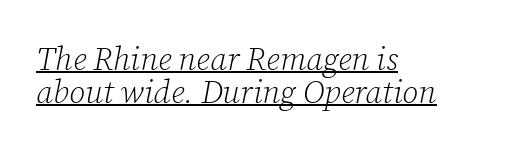
Q: Is the text bold? A: No.
Q: Is the text italic (slanted)? A: Yes, it leans right by about 12 degrees.
Q: Is the typeface a serif or a sans-serif typeface? A: Serif.
Q: Is the text underlined? A: Yes.
Q: How is the paragraph aligned? A: Left-aligned.
Q: Is the spacing between letters normal or unusually wide? A: Normal.
Q: Is the spacing between lines tight, normal or loose? A: Tight.
Q: Width (condensed, normal, or wide)? A: Normal.
Q: Stroke contrast? A: Low.
Q: x-height? A: Medium.
Q: Monospaced? A: No.
